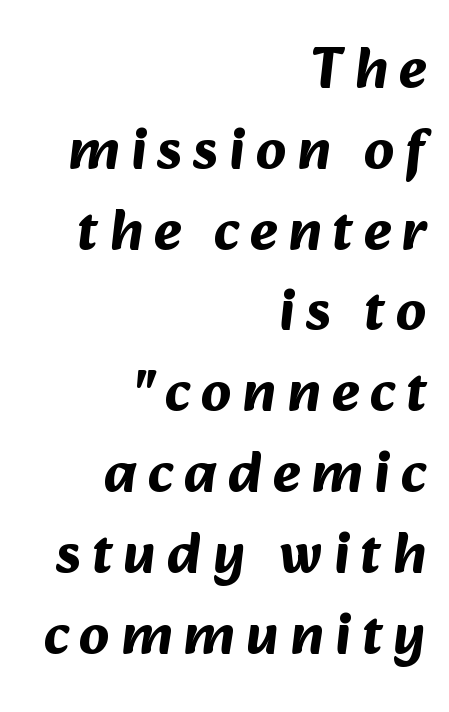
{"serif": "no", "bold": "yes", "weight": "bold", "width": "normal", "stroke_contrast": "medium", "x_height": "medium", "monospaced": "no", "underline": "no", "align": "right", "line_spacing": "normal", "line_spacing_ratio": 1.37, "glyph_px": 59}
